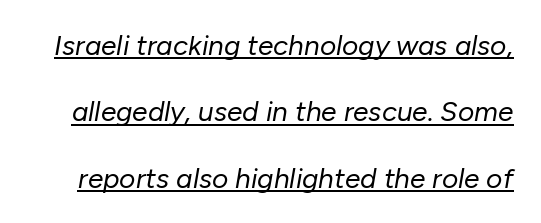
The image shows 28 px regular-weight type, italic (leaning right); set loose line spacing (2.37x), normal letter spacing, underlined; low stroke contrast and a medium x-height.
